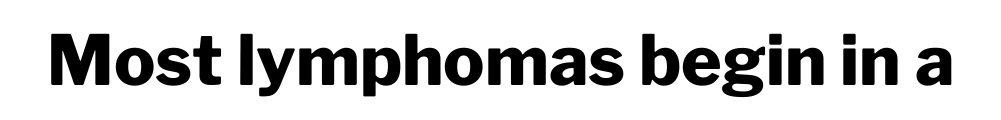
{"serif": "no", "italic": "no", "bold": "yes", "weight": "heavy", "width": "normal", "stroke_contrast": "low", "x_height": "medium", "monospaced": "no", "underline": "no", "letter_spacing": "normal", "letter_spacing_em": 0.0, "glyph_px": 69}
